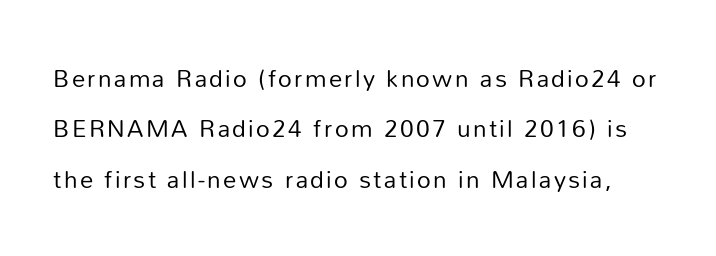
The image shows 24 px text type, upright; set loose line spacing (2.1x), not underlined.
